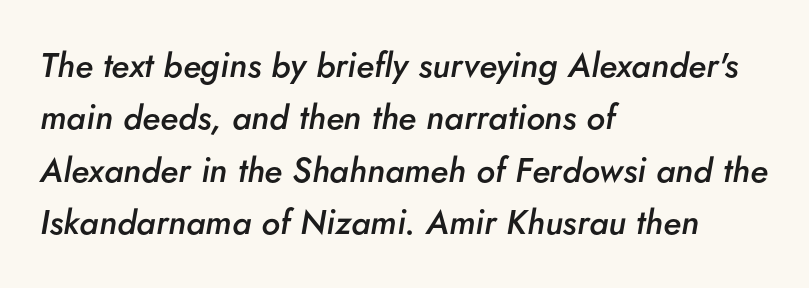
The image shows 34 px semibold type, italic (leaning right); set left-aligned, normal line spacing (1.54x), normal letter spacing, not underlined; low stroke contrast and a small x-height.
